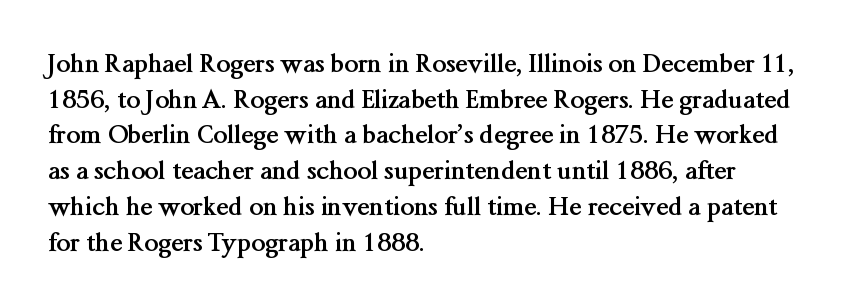
{"italic": "no", "bold": "yes", "underline": "no", "align": "left", "line_spacing": "normal", "line_spacing_ratio": 1.43, "letter_spacing": "normal", "letter_spacing_em": 0.0, "glyph_px": 25}
